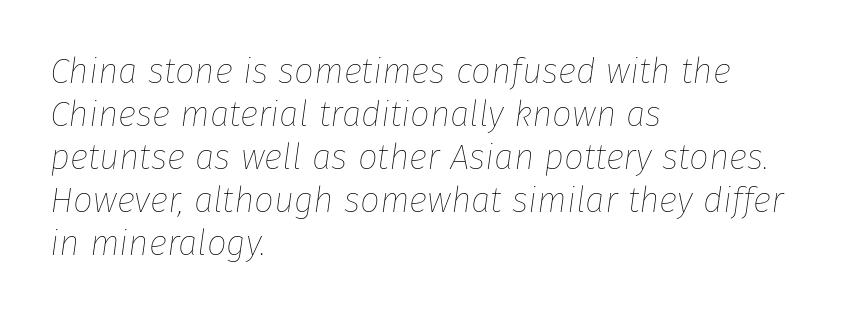
The image shows 35 px thin type, italic (leaning right); set left-aligned, line spacing 1.23x, normal letter spacing, not underlined; low stroke contrast and a medium x-height.
